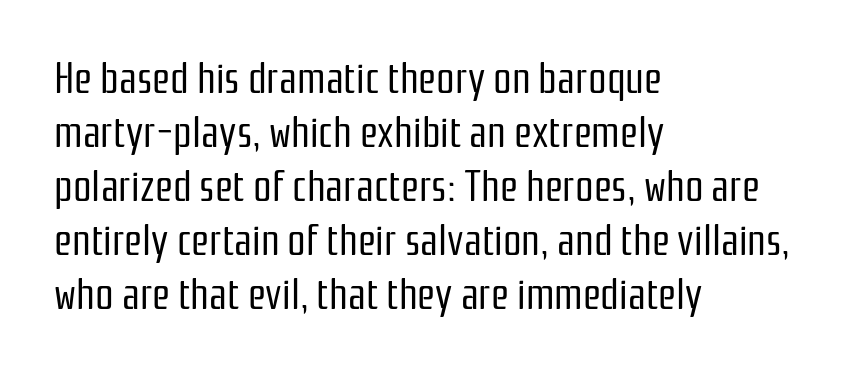
The image shows 41 px regular-weight, condensed sans-serif type, upright; set left-aligned, normal line spacing (1.32x), normal letter spacing, not underlined; low stroke contrast and a medium x-height.
